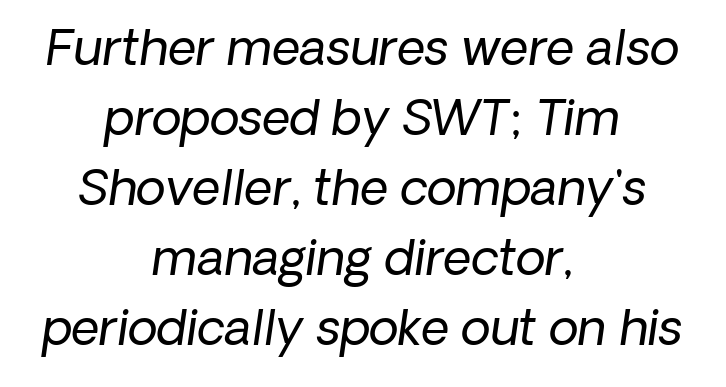
The image shows 49 px regular-weight type, italic (leaning right); set centered, normal line spacing (1.43x), normal letter spacing, not underlined; low stroke contrast and a medium x-height.
